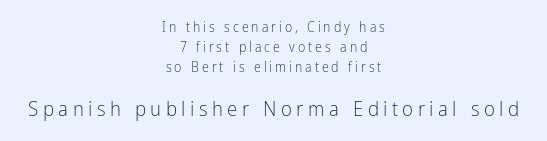
{"italic": "no", "bold": "no", "underline": "no", "align": "center", "line_spacing": "normal", "line_spacing_ratio": 1.42, "letter_spacing": "wide", "letter_spacing_em": 0.21, "larger_block": "second", "size_ratio": 1.5, "glyph_px": 21}
